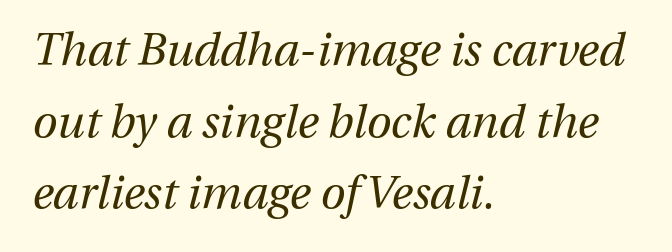
Q: Is the text bold? A: No.
Q: Is the text italic (slanted)? A: Yes, it leans right by about 13 degrees.
Q: Is the text underlined? A: No.
Q: How is the paragraph aligned? A: Left-aligned.
Q: Is the spacing between letters normal or unusually wide? A: Normal.
Q: Is the spacing between lines tight, normal or loose? A: Normal.
Q: Width (condensed, normal, or wide)? A: Normal.
Q: Stroke contrast? A: Medium.
Q: x-height? A: Medium.
Q: Monospaced? A: No.
